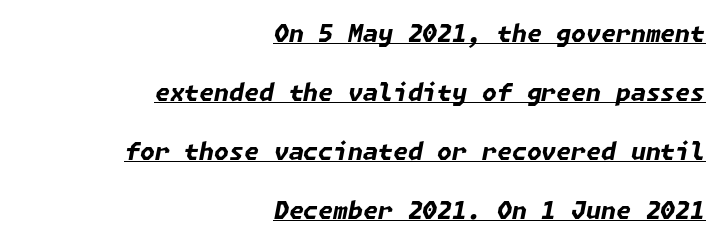
Students, note that the glyphs here touch the page at normal intervals. Widely set lines give the paragraph a tall, airy silhouette. These lines are set flush right with a ragged left edge. The words here are underlined. Rendered with sloped, italic letterforms.
